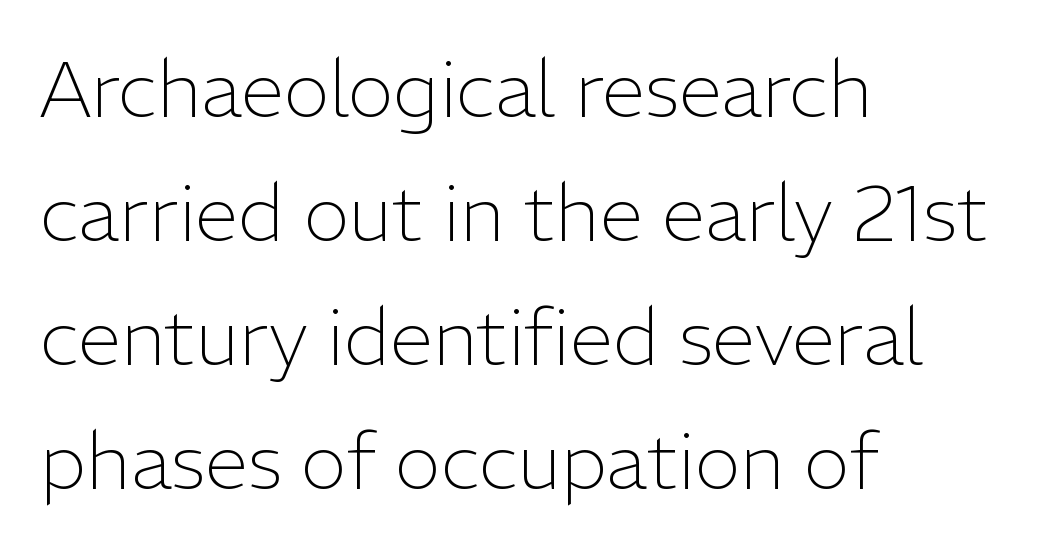
The image shows 78 px light sans-serif type, upright; set left-aligned, normal line spacing (1.59x), normal letter spacing, not underlined; low stroke contrast and a medium x-height.
